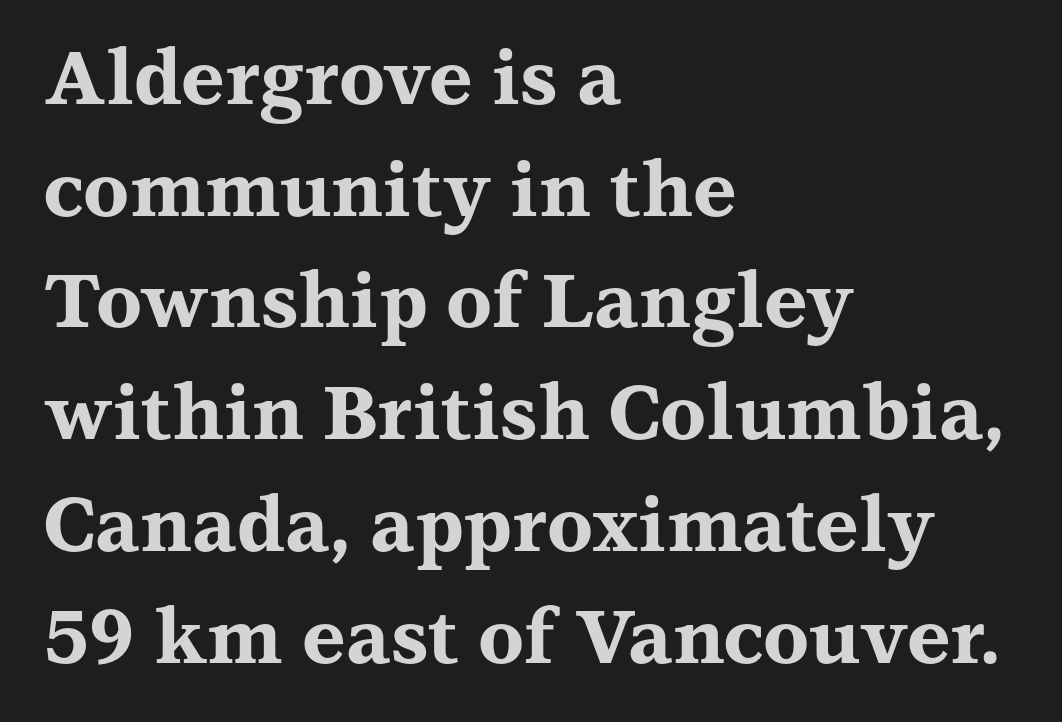
The rendering keeps characters at their native spacing. In terms of posture, this sample is upright. In terms of letterform style, serifs are clearly present. Every row of glyphs begins at an identical x-position on the left.
